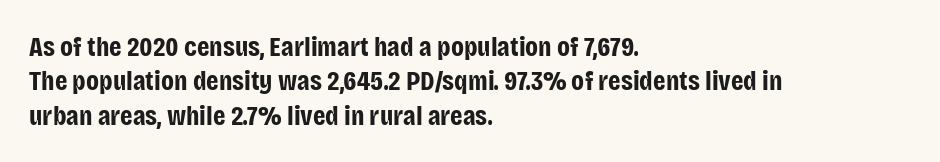
{"serif": "no", "italic": "no", "bold": "yes", "weight": "bold", "width": "condensed", "stroke_contrast": "low", "x_height": "large", "monospaced": "no", "underline": "no", "align": "left", "line_spacing_ratio": 1.23, "letter_spacing": "normal", "letter_spacing_em": 0.0, "glyph_px": 28}
